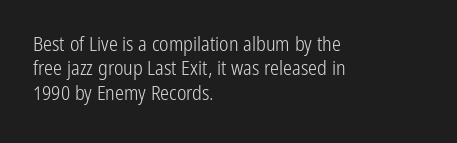
Q: Is the text bold? A: No.
Q: Is the text italic (slanted)? A: No, it is upright.
Q: Is the text underlined? A: No.
Q: How is the paragraph aligned? A: Left-aligned.
Q: Is the spacing between letters normal or unusually wide? A: Normal.
